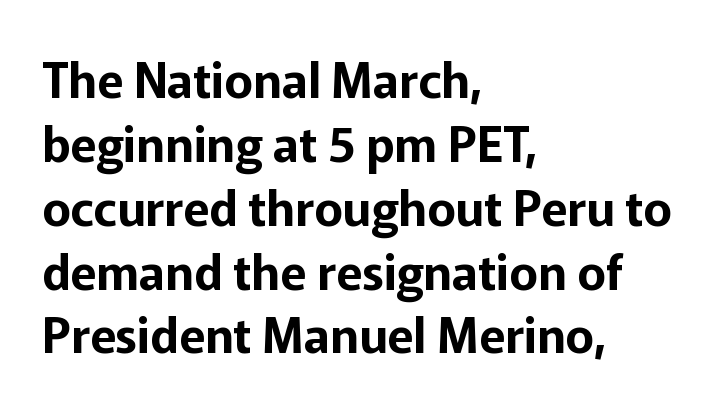
Rows of type keep a routine distance in the vertical direction. Tracking here is standard; glyphs follow each other at the usual distance. The specimen omits any rule beneath the text block's lines. These lines are rendered in a variable-pitch font.
